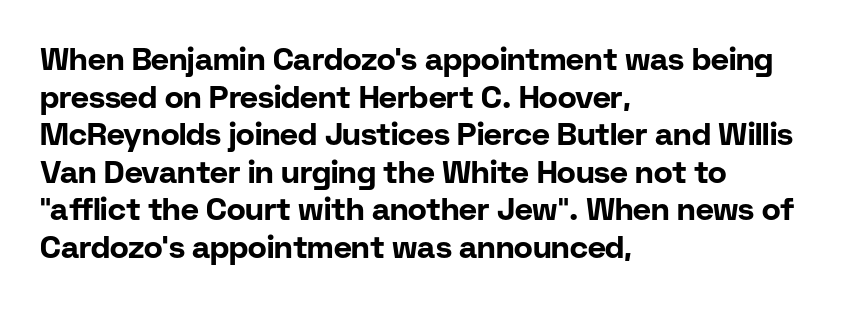
The rendering uses natural spacing where letterforms have individual widths. The lettering stays uniformly vertical, giving the passage a roman look. These lines stack with their left ends in a neat column. Letterform terminals end flat and unadorned throughout the passage. Pretty heavy lettering here — definitely bold. The string is rendered with underlining switched off.
